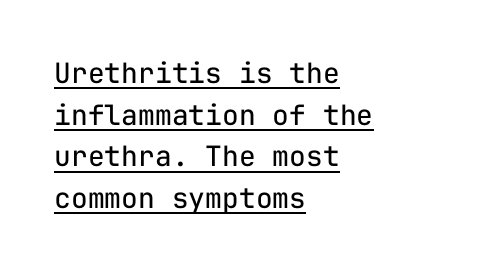
The image shows 28 px regular-weight sans-serif type, upright, monospaced; set left-aligned, normal line spacing (1.49x), normal letter spacing, underlined; low stroke contrast and a medium x-height.
